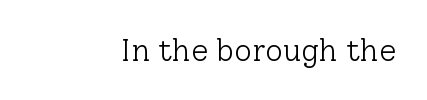
The foot of each line stays bare and open. Spacing verdict: proportional, widths tailored to each character. The lettering stays uniformly vertical, giving the passage a roman look. The type is set solid horizontally, with unmodified tracking. The strokes carry an ordinary text weight at most.
